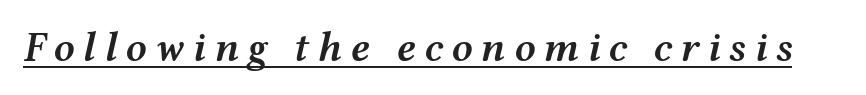
{"italic": "yes", "lean": "right", "slant_degrees": 12, "bold": "semi", "weight": "semibold", "width": "wide", "stroke_contrast": "medium", "x_height": "medium", "monospaced": "no", "underline": "yes", "glyph_px": 42}
